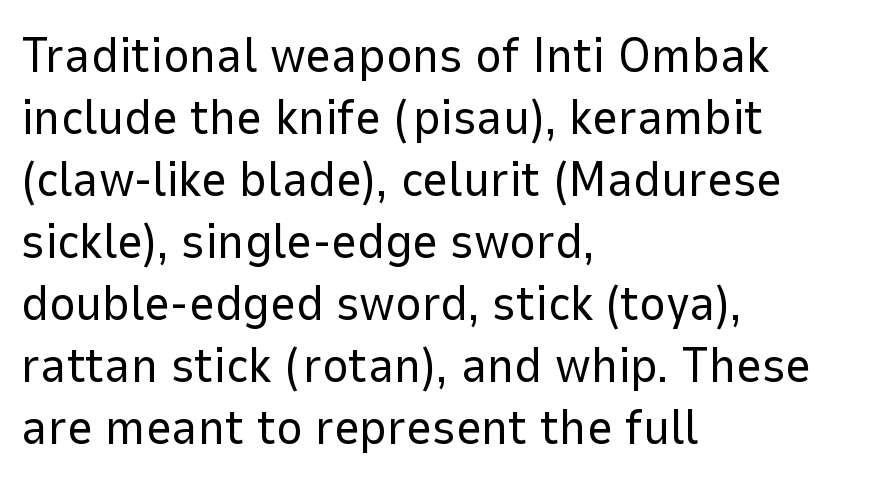
Q: Is the text bold? A: No.
Q: Is the text italic (slanted)? A: No, it is upright.
Q: Is the typeface a serif or a sans-serif typeface? A: Sans-serif.
Q: Is the text underlined? A: No.
Q: How is the paragraph aligned? A: Left-aligned.
Q: Is the spacing between letters normal or unusually wide? A: Normal.
Q: Width (condensed, normal, or wide)? A: Normal.
Q: Stroke contrast? A: Low.
Q: x-height? A: Medium.
Q: Monospaced? A: No.
